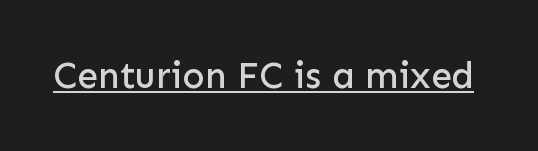
Unlike italic type, these characters show no tilt at all. You could call the tracking neutral — neither tight nor loose. Is this a fixed-width face? No — the glyphs have proportional, varying widths. Underlined type. Nothing sits at the stroke ends, so this counts as sans-serif.
